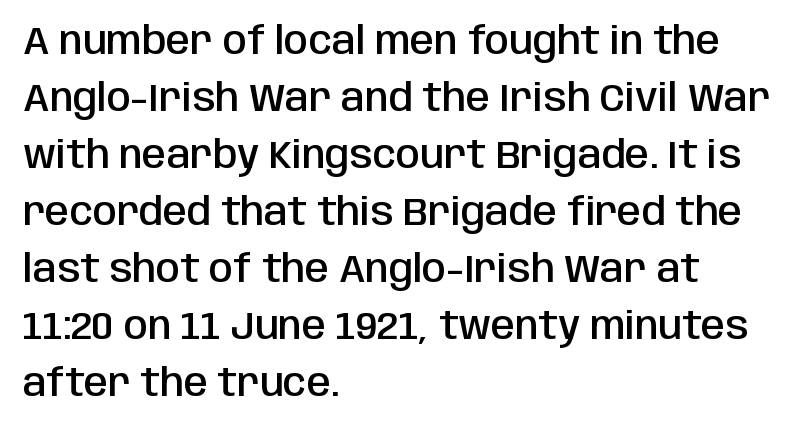
The image shows 39 px semibold, condensed sans-serif type, upright; set left-aligned, normal line spacing (1.46x), normal letter spacing, not underlined; low stroke contrast and a large x-height.
